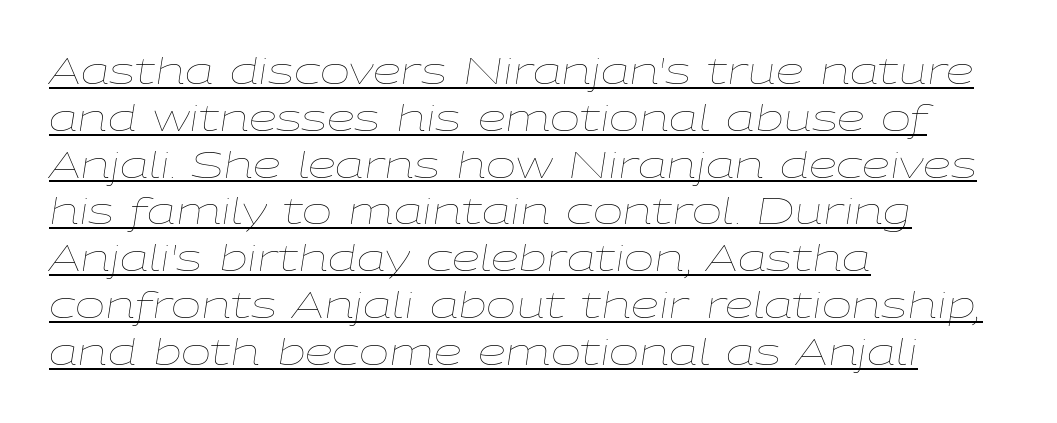
Q: Is the text bold? A: No.
Q: Is the text italic (slanted)? A: Yes, it leans right by about 9 degrees.
Q: Is the text underlined? A: Yes.
Q: How is the paragraph aligned? A: Left-aligned.
Q: Is the spacing between letters normal or unusually wide? A: Normal.
Q: Is the spacing between lines tight, normal or loose? A: Normal.
Q: Width (condensed, normal, or wide)? A: Wide.
Q: Stroke contrast? A: Low.
Q: x-height? A: Medium.
Q: Monospaced? A: No.
